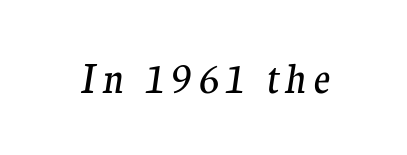
{"serif": "yes", "italic": "yes", "lean": "right", "slant_degrees": 9, "bold": "no", "weight": "regular", "width": "normal", "stroke_contrast": "medium", "x_height": "medium", "monospaced": "no", "underline": "no", "glyph_px": 39}
